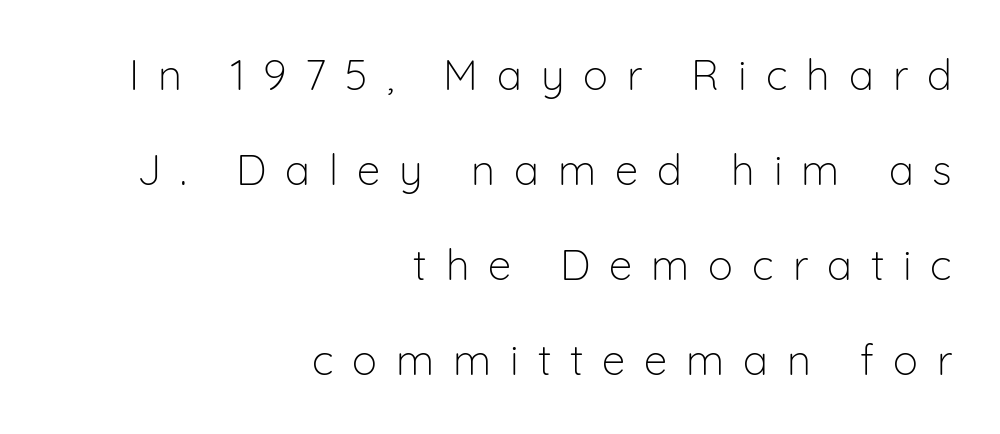
The image shows 42 px light sans-serif type, upright; set right-aligned, loose line spacing (2.26x), unusually wide letter spacing (+0.45 em), not underlined; low stroke contrast and a medium x-height.
